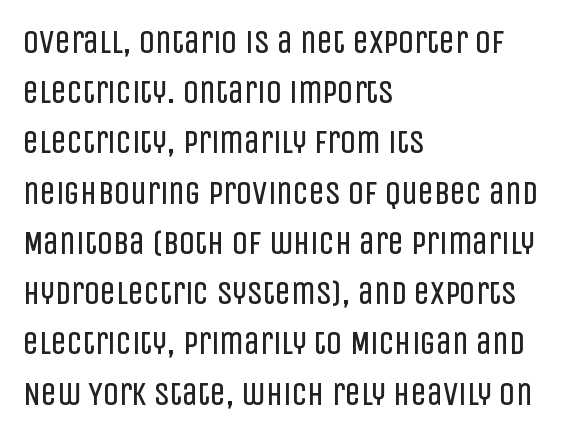
{"serif": "no", "italic": "no", "bold": "no", "weight": "regular", "width": "condensed", "stroke_contrast": "low", "x_height": "large", "monospaced": "no", "underline": "no", "align": "left", "line_spacing": "normal", "line_spacing_ratio": 1.57, "letter_spacing": "normal", "letter_spacing_em": 0.0, "glyph_px": 32}
